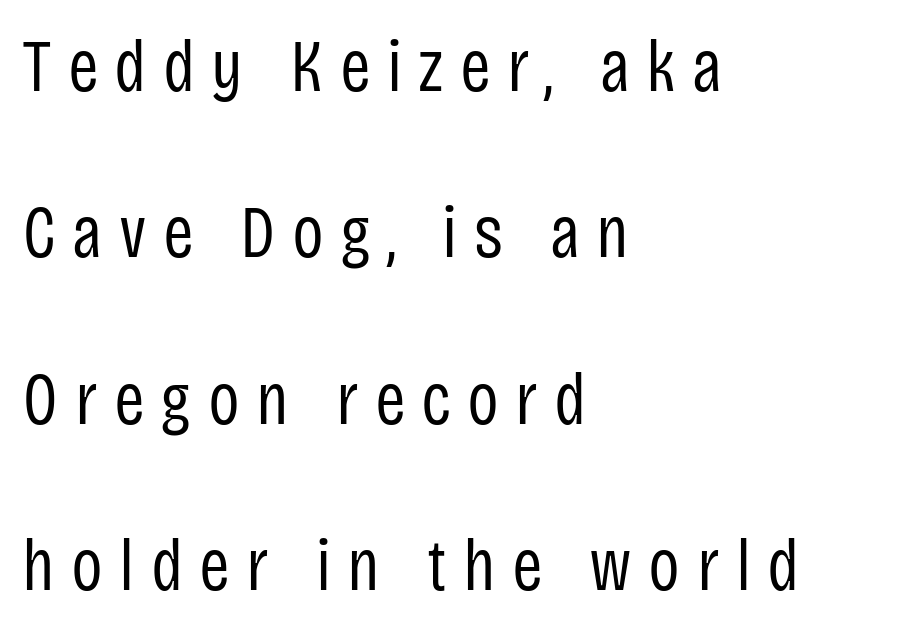
The image shows 74 px regular-weight, condensed sans-serif type, upright; set left-aligned, loose line spacing (2.25x), unusually wide letter spacing (+0.22 em), not underlined; low stroke contrast and a large x-height.
